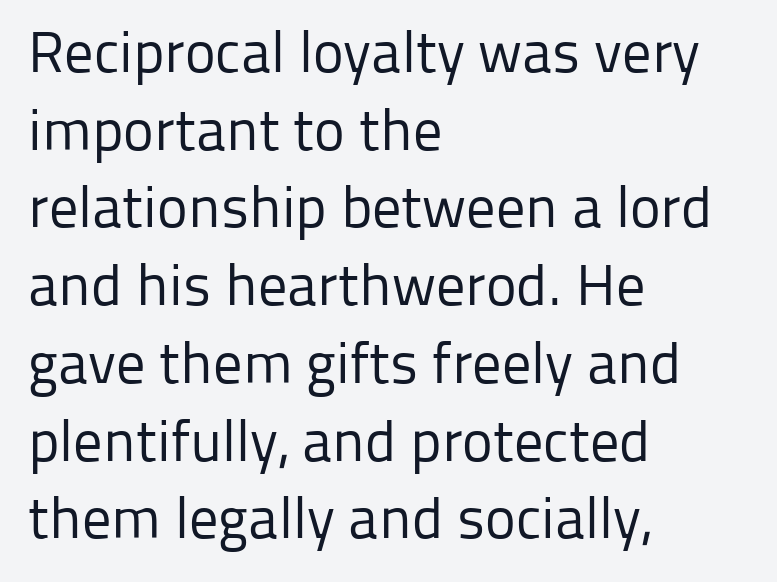
Q: Is the text bold? A: No.
Q: Is the text italic (slanted)? A: No, it is upright.
Q: Is the typeface a serif or a sans-serif typeface? A: Sans-serif.
Q: Is the text underlined? A: No.
Q: How is the paragraph aligned? A: Left-aligned.
Q: Is the spacing between letters normal or unusually wide? A: Normal.
Q: Is the spacing between lines tight, normal or loose? A: Normal.
Q: Width (condensed, normal, or wide)? A: Normal.
Q: Stroke contrast? A: Low.
Q: x-height? A: Medium.
Q: Monospaced? A: No.
